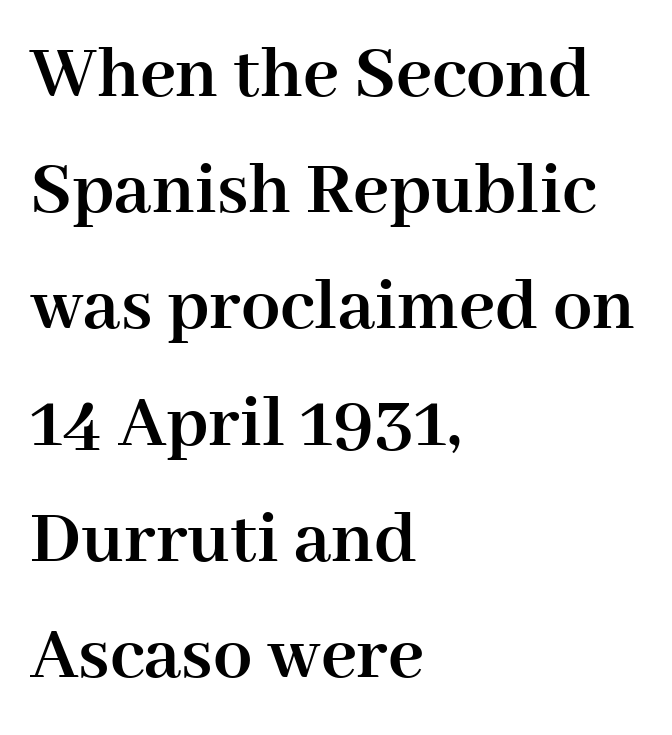
Q: Is the text bold? A: Yes.
Q: Is the text italic (slanted)? A: No, it is upright.
Q: Is the typeface a serif or a sans-serif typeface? A: Serif.
Q: Is the text underlined? A: No.
Q: How is the paragraph aligned? A: Left-aligned.
Q: Is the spacing between letters normal or unusually wide? A: Normal.
Q: Is the spacing between lines tight, normal or loose? A: Normal.
Q: Width (condensed, normal, or wide)? A: Normal.
Q: Stroke contrast? A: High.
Q: x-height? A: Medium.
Q: Monospaced? A: No.
